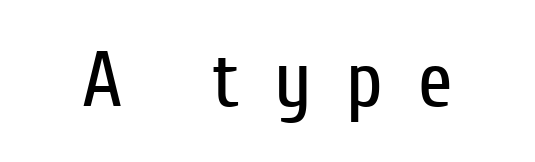
{"serif": "no", "italic": "no", "bold": "no", "weight": "regular", "width": "condensed", "stroke_contrast": "low", "x_height": "medium", "monospaced": "no", "underline": "no", "letter_spacing": "wide", "letter_spacing_em": 0.44, "glyph_px": 79}
